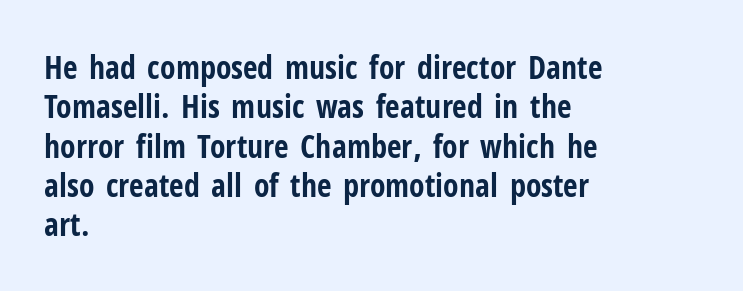
Q: Is the text bold? A: Yes.
Q: Is the text italic (slanted)? A: No, it is upright.
Q: Is the typeface a serif or a sans-serif typeface? A: Sans-serif.
Q: Is the text underlined? A: No.
Q: How is the paragraph aligned? A: Left-aligned.
Q: Is the spacing between letters normal or unusually wide? A: Normal.
Q: Width (condensed, normal, or wide)? A: Condensed.
Q: Stroke contrast? A: Low.
Q: x-height? A: Medium.
Q: Monospaced? A: No.
